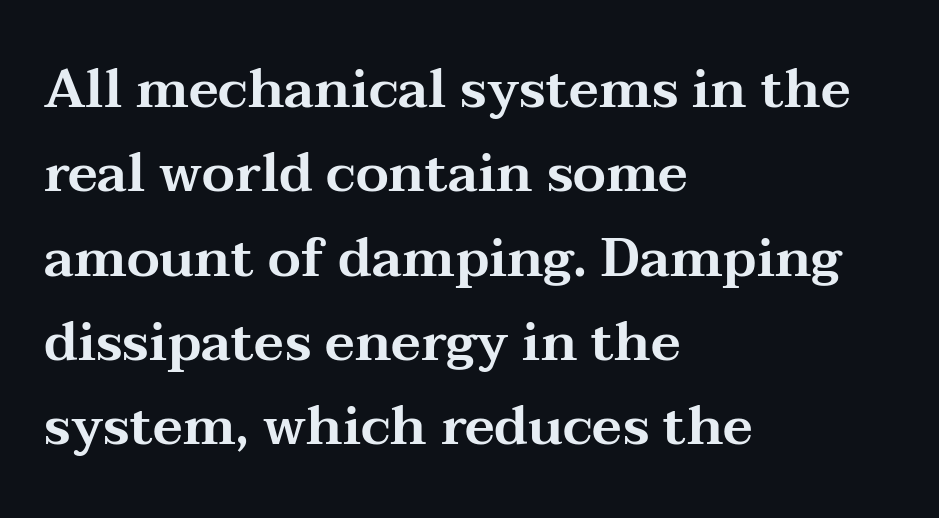
The image shows 53 px wide serif type, upright; set left-aligned, normal line spacing (1.59x), normal letter spacing, not underlined; medium stroke contrast and a medium x-height.
